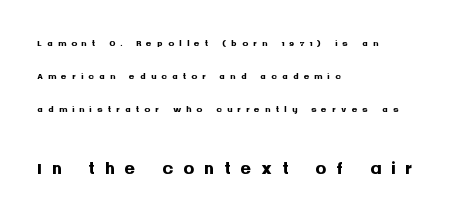
{"italic": "no", "bold": "yes", "underline": "no", "align": "left", "line_spacing": "loose", "line_spacing_ratio": 2.34, "letter_spacing": "wide", "letter_spacing_em": 0.36, "larger_block": "second", "size_ratio": 1.93, "glyph_px": 27}
